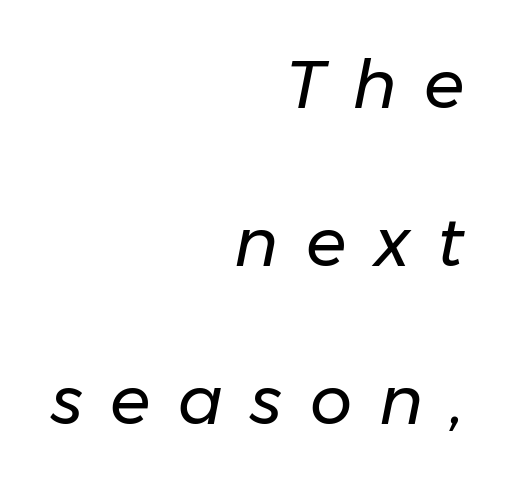
This reads as an unemphasized weight, regular at the heaviest. Honestly, the letter spacing is so wide it's the main thing you notice. The face used here is proportionally spaced, like ordinary book or web type. Right-aligned paragraph, ragged on the left.
